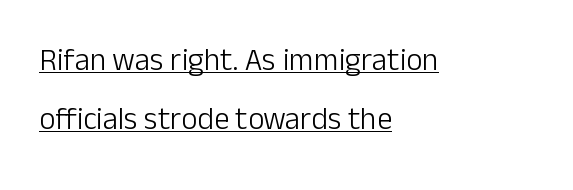
{"serif": "no", "italic": "no", "bold": "no", "weight": "light", "width": "normal", "stroke_contrast": "low", "x_height": "medium", "monospaced": "no", "underline": "yes", "align": "left", "line_spacing_ratio": 1.89, "letter_spacing": "normal", "letter_spacing_em": 0.0, "glyph_px": 31}
